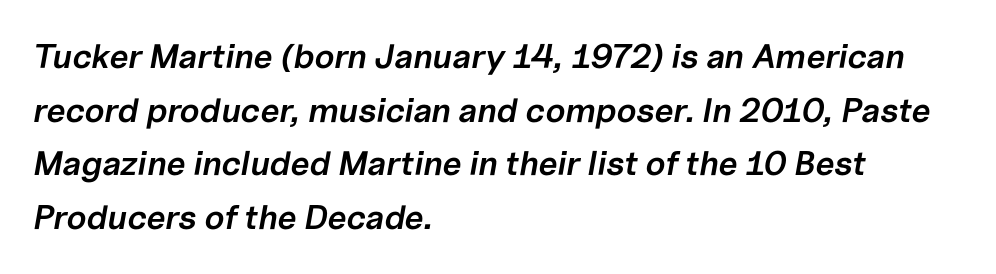
{"italic": "yes", "lean": "right", "slant_degrees": 10, "bold": "semi", "weight": "semibold", "width": "normal", "stroke_contrast": "low", "x_height": "medium", "monospaced": "no", "underline": "no", "align": "left", "line_spacing": "normal", "line_spacing_ratio": 1.58, "letter_spacing": "normal", "letter_spacing_em": 0.0, "glyph_px": 34}
